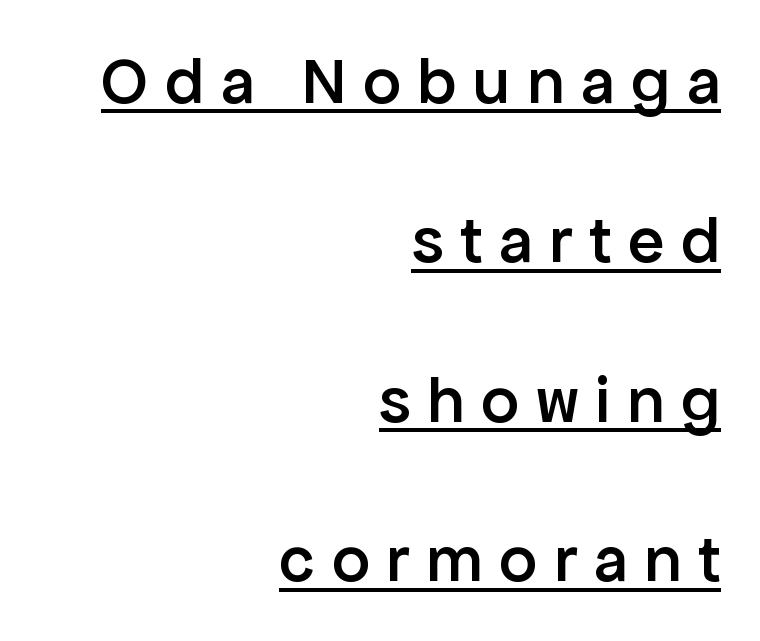
Weight: semibold (demi). The line texture is sparse and dotted thanks to wide tracking. Posture: upright roman. The line-height multiplier appears high, well above default. Each letter keeps its own natural width here, so spacing adapts to shape.
